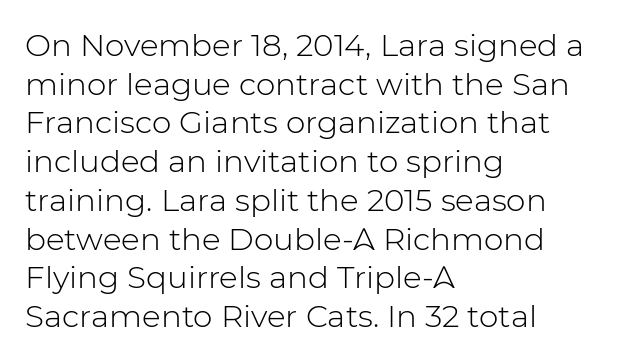
{"serif": "no", "italic": "no", "bold": "no", "weight": "light", "width": "normal", "stroke_contrast": "low", "x_height": "medium", "monospaced": "no", "underline": "no", "align": "left", "line_spacing": "normal", "line_spacing_ratio": 1.25, "letter_spacing": "normal", "letter_spacing_em": 0.0, "glyph_px": 31}
